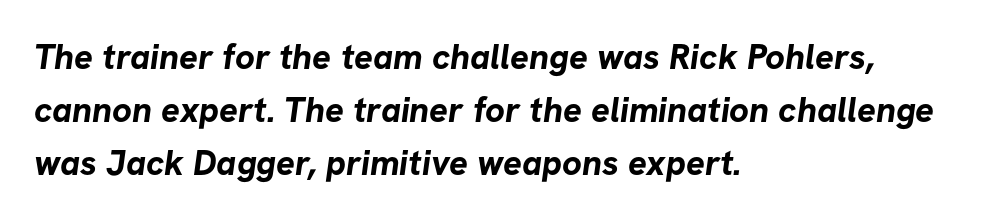
The image shows 35 px bold sans-serif type; set left-aligned, normal line spacing (1.52x), normal letter spacing, not underlined; low stroke contrast and a medium x-height.
